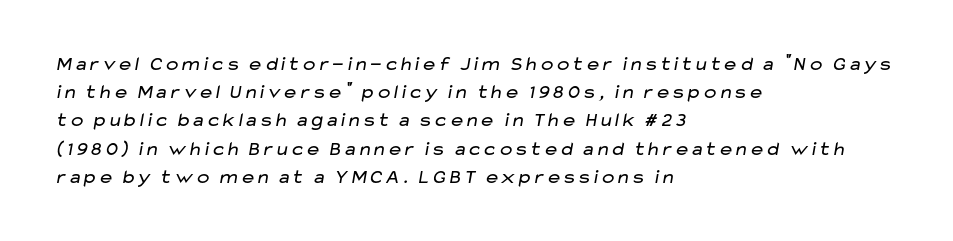
Q: Is the text bold? A: No.
Q: Is the text underlined? A: No.
Q: How is the paragraph aligned? A: Left-aligned.
Q: Is the spacing between letters normal or unusually wide? A: Normal.
Q: Is the spacing between lines tight, normal or loose? A: Normal.
